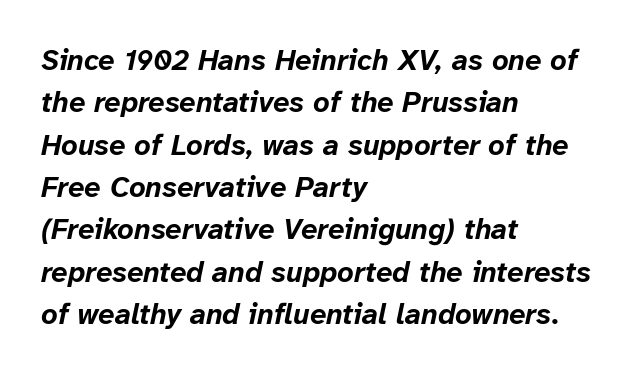
Q: Is the text bold? A: Yes.
Q: Is the text italic (slanted)? A: Yes, it leans right by about 12 degrees.
Q: Is the text underlined? A: No.
Q: How is the paragraph aligned? A: Left-aligned.
Q: Is the spacing between letters normal or unusually wide? A: Normal.
Q: Is the spacing between lines tight, normal or loose? A: Normal.
Q: Width (condensed, normal, or wide)? A: Normal.
Q: Stroke contrast? A: Low.
Q: x-height? A: Medium.
Q: Monospaced? A: No.
